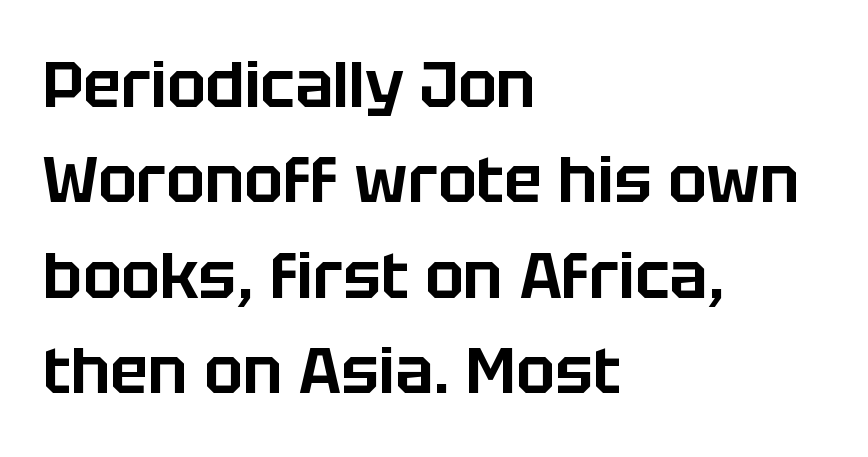
The image shows 64 px sans-serif type, upright; set left-aligned, normal line spacing (1.49x), normal letter spacing, not underlined; low stroke contrast and a large x-height.
